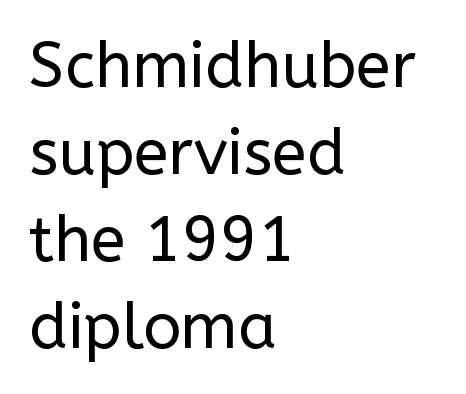
{"serif": "no", "italic": "no", "bold": "no", "weight": "regular", "width": "normal", "stroke_contrast": "low", "x_height": "medium", "monospaced": "no", "underline": "no", "align": "left", "line_spacing": "normal", "line_spacing_ratio": 1.38, "letter_spacing": "normal", "letter_spacing_em": 0.0, "glyph_px": 63}
